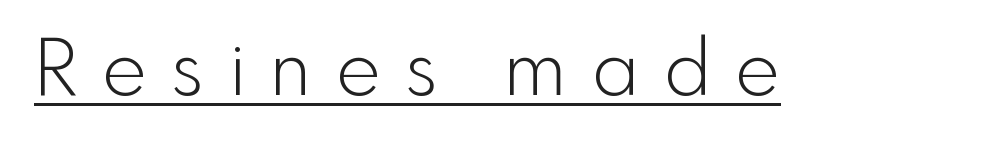
Looks like someone drew a line under every word here. Here the designer chose a conventional face with non-uniform glyph widths. Caption: face not bold, strokes unweighted. The type family on display is of the sans-serif kind. The letters stand upright; this is a roman face.
